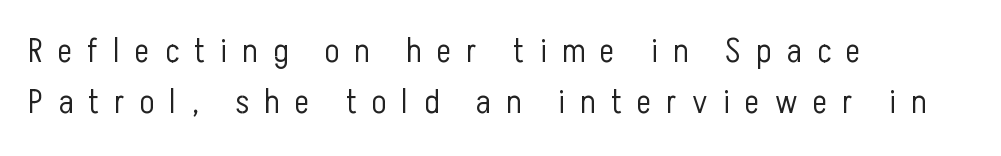
The space beneath each line is pristine and unruled. The font family rendered here belongs to the sans-serif group. These lines are set flush left with a ragged right edge. The tracking reads as deliberately expanded to a designer's eye. Nothing heavy about these letters — not bold at all. This is the regular roman posture of the typeface.
